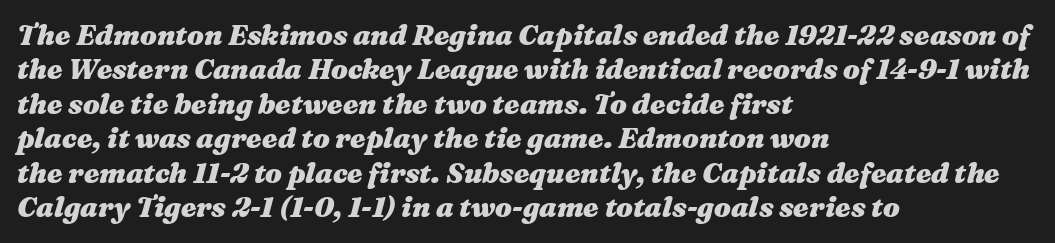
{"italic": "yes", "lean": "right", "slant_degrees": 16, "bold": "yes", "weight": "heavy", "width": "wide", "stroke_contrast": "medium", "x_height": "medium", "monospaced": "no", "underline": "no", "align": "left", "line_spacing_ratio": 1.23, "letter_spacing": "normal", "letter_spacing_em": 0.0, "glyph_px": 28}
